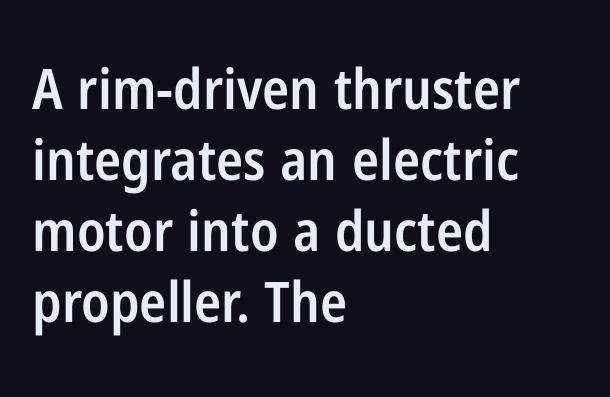
The passage shown is typed in a proportional face where columns would drift. It's the straight-up-and-down kind of type. The lines are quadded left. Stroke thickness is moderately raised; the sample reads as semibold. There is no visible air inserted between adjacent glyphs. Plain, unruled lines of type.
